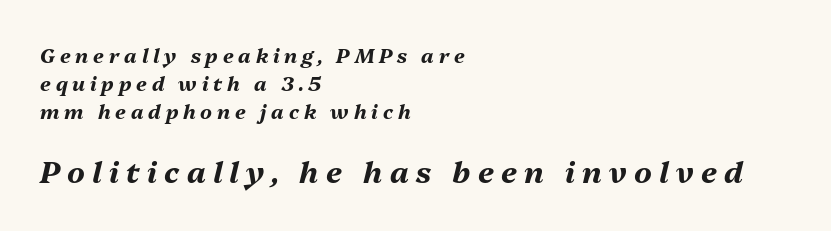
Q: Is the text bold? A: Yes.
Q: Is the text italic (slanted)? A: Yes, it leans right by about 13 degrees.
Q: Is the text underlined? A: No.
Q: How is the paragraph aligned? A: Left-aligned.
Q: Is the spacing between letters normal or unusually wide? A: Unusually wide.
Q: Is the spacing between lines tight, normal or loose? A: Normal.
Q: Which block of text is set in a larger size, the first (top) or the second (bottom)? A: The second (bottom) one.
Q: Width (condensed, normal, or wide)? A: Normal.
Q: Stroke contrast? A: Medium.
Q: x-height? A: Medium.
Q: Monospaced? A: No.
